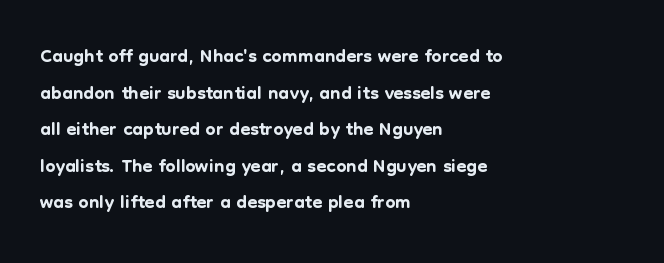
{"serif": "no", "italic": "no", "width": "normal", "stroke_contrast": "low", "x_height": "medium", "monospaced": "no", "underline": "no", "align": "left", "line_spacing": "normal", "line_spacing_ratio": 1.26, "letter_spacing": "normal", "letter_spacing_em": 0.0, "glyph_px": 29}
